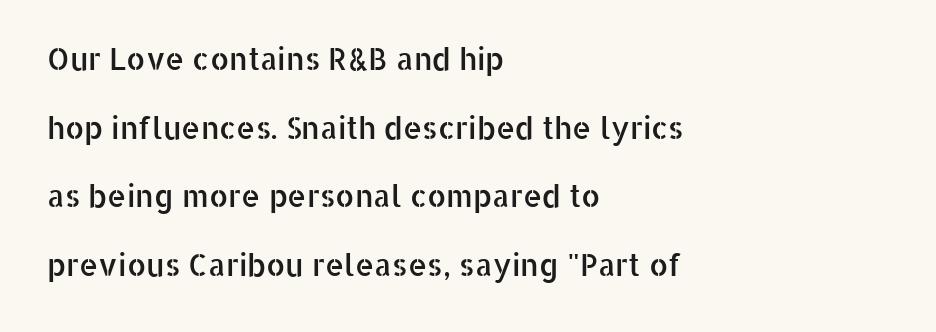
The image shows 30 px sans-serif type, upright; set left-aligned, loose line spacing (2.29x), normal letter spacing, not underlined; low stroke contrast and a medium x-height.
